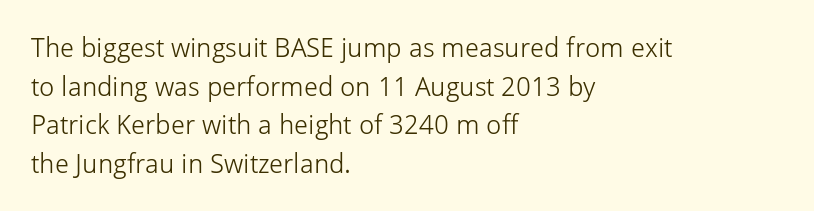
{"italic": "no", "bold": "no", "underline": "no", "align": "left", "line_spacing": "normal", "line_spacing_ratio": 1.43, "letter_spacing": "normal", "letter_spacing_em": 0.0, "glyph_px": 27}
